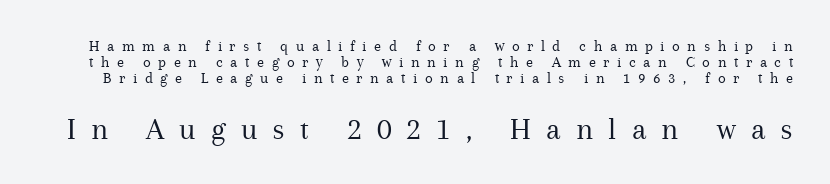
{"serif": "yes", "italic": "no", "bold": "no", "weight": "regular", "width": "normal", "stroke_contrast": "medium", "x_height": "medium", "monospaced": "no", "underline": "no", "line_spacing": "tight", "line_spacing_ratio": 1.0, "letter_spacing": "wide", "letter_spacing_em": 0.47, "larger_block": "second", "size_ratio": 2.0, "glyph_px": 32}
